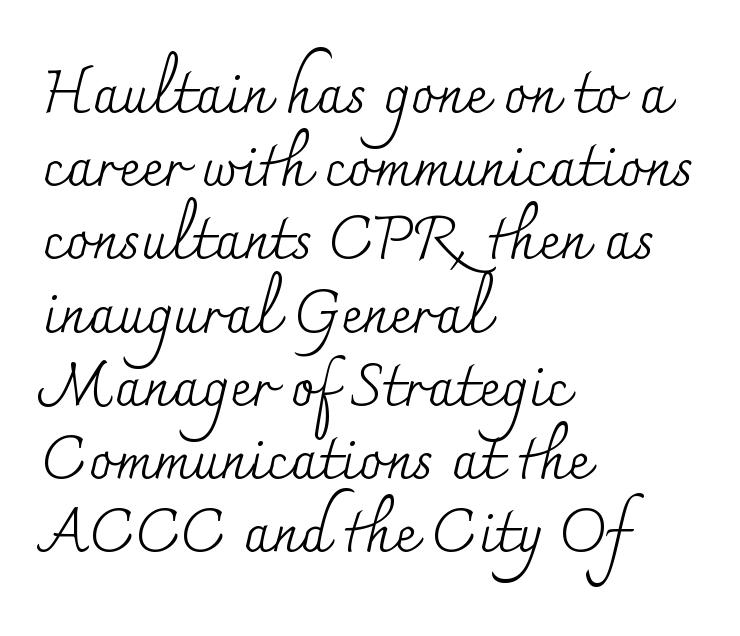
Q: Is the text bold? A: No.
Q: Is the text italic (slanted)? A: Yes.
Q: Is the typeface a serif or a sans-serif typeface? A: Serif.
Q: Is the text underlined? A: No.
Q: How is the paragraph aligned? A: Left-aligned.
Q: Is the spacing between letters normal or unusually wide? A: Normal.
Q: Width (condensed, normal, or wide)? A: Normal.
Q: Stroke contrast? A: Medium.
Q: x-height? A: Small.
Q: Monospaced? A: No.
